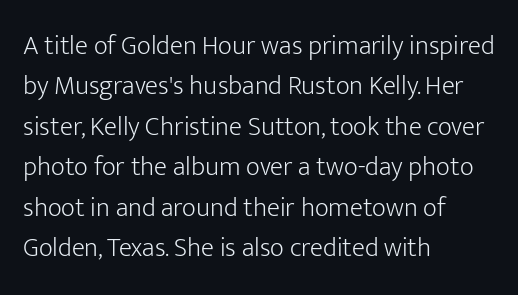
The passage shown stacks its lines at a standard gap. Students, note that the glyphs here touch the page at normal intervals. This reads as an unemphasized weight, regular at the heaviest. Typeset ragged right — the left edge is the straight one. No italicization has been applied; the sample stays upright.
